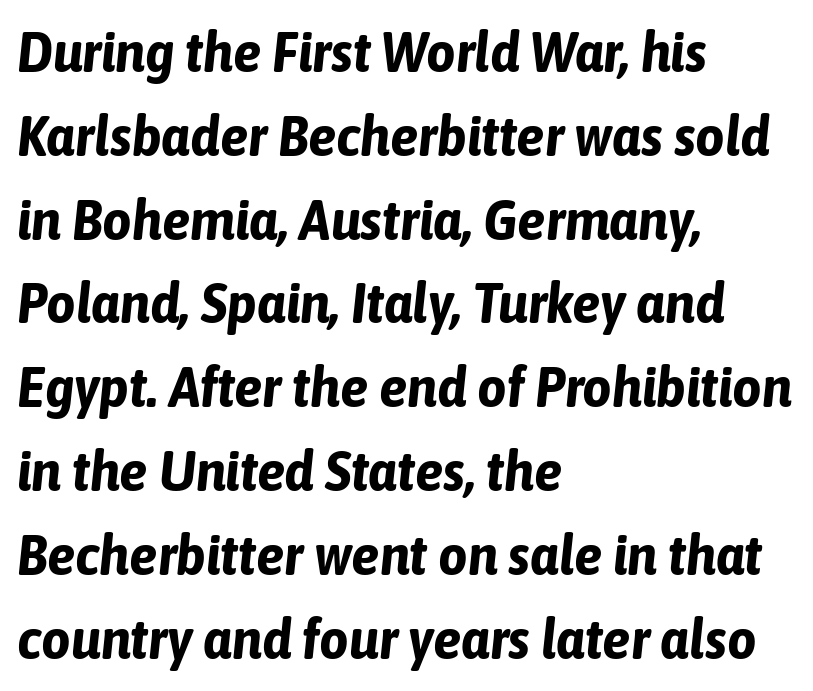
{"italic": "yes", "lean": "right", "slant_degrees": 6, "bold": "yes", "weight": "bold", "width": "condensed", "stroke_contrast": "low", "x_height": "medium", "monospaced": "no", "underline": "no", "align": "left", "line_spacing": "normal", "line_spacing_ratio": 1.47, "letter_spacing": "normal", "letter_spacing_em": 0.0, "glyph_px": 57}
